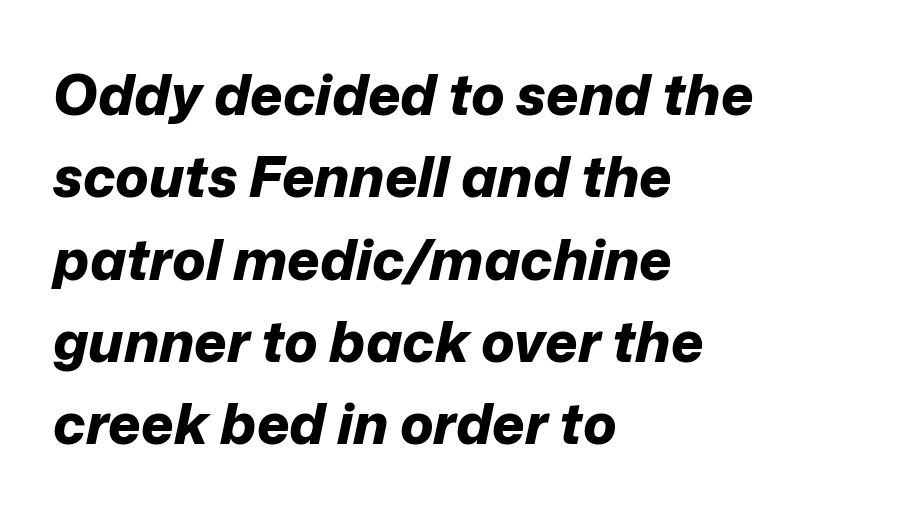
The image shows 56 px bold type, italic (leaning right); set left-aligned, normal line spacing (1.47x), normal letter spacing, not underlined; low stroke contrast and a medium x-height.
